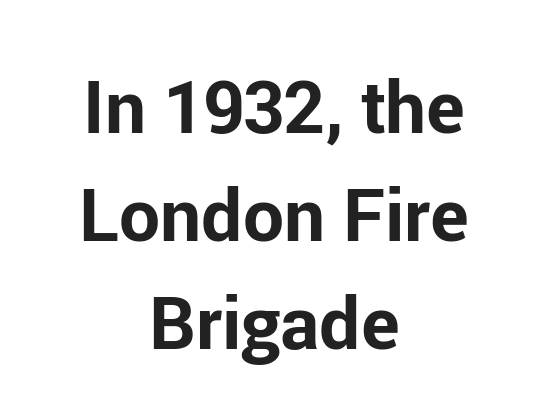
{"serif": "no", "italic": "no", "bold": "yes", "weight": "bold", "width": "normal", "stroke_contrast": "low", "x_height": "medium", "monospaced": "no", "underline": "no", "align": "center", "line_spacing": "normal", "line_spacing_ratio": 1.48, "letter_spacing": "normal", "letter_spacing_em": 0.0, "glyph_px": 73}
